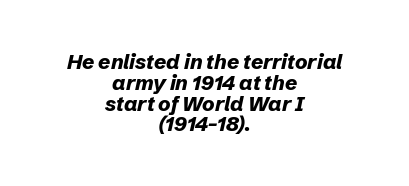
The image shows 21 px bold type, italic (leaning right); set centered, tight line spacing (0.99x), normal letter spacing, not underlined.
